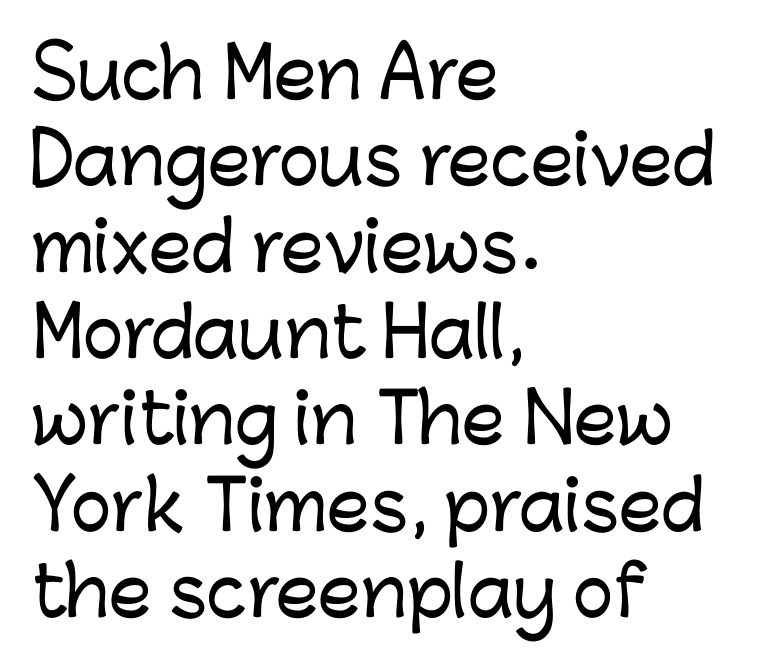
Q: Is the text italic (slanted)? A: No, it is upright.
Q: Is the typeface a serif or a sans-serif typeface? A: Sans-serif.
Q: Is the text underlined? A: No.
Q: How is the paragraph aligned? A: Left-aligned.
Q: Is the spacing between letters normal or unusually wide? A: Normal.
Q: Is the spacing between lines tight, normal or loose? A: Normal.
Q: Width (condensed, normal, or wide)? A: Normal.
Q: Stroke contrast? A: Low.
Q: x-height? A: Medium.
Q: Monospaced? A: No.
